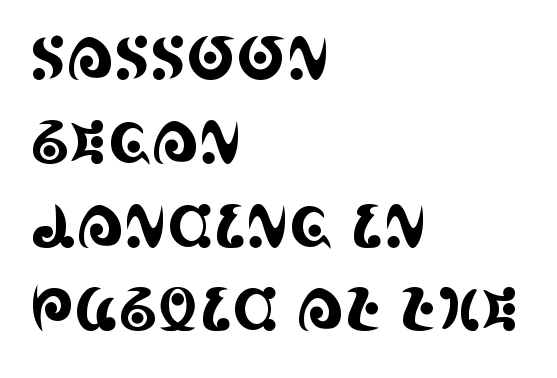
{"serif": "yes", "italic": "no", "width": "condensed", "x_height": "large", "monospaced": "no", "underline": "no", "align": "left", "line_spacing": "normal", "line_spacing_ratio": 1.42, "letter_spacing": "normal", "letter_spacing_em": 0.0, "glyph_px": 59}
